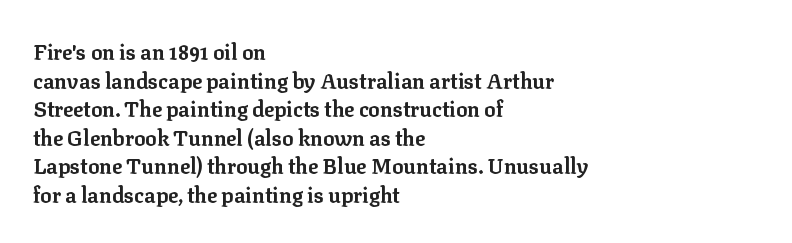
The image shows 21 px bold type, upright; set left-aligned, normal line spacing (1.36x), normal letter spacing, not underlined.
